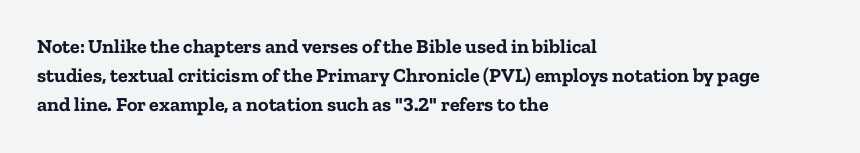
Q: Is the text bold? A: Yes.
Q: Is the text italic (slanted)? A: No, it is upright.
Q: Is the text underlined? A: No.
Q: How is the paragraph aligned? A: Left-aligned.
Q: Is the spacing between letters normal or unusually wide? A: Normal.
Q: Is the spacing between lines tight, normal or loose? A: Normal.
